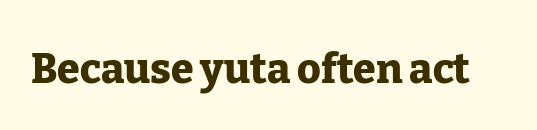
These lines are rendered in a variable-pitch font. The glyphs have the mass of a bold cut. These lines keep a tight, regular rhythm from letter to letter. When letters stand straight like this, we call the style roman or upright. Check where the strokes stop: tiny serifs finish them off.
